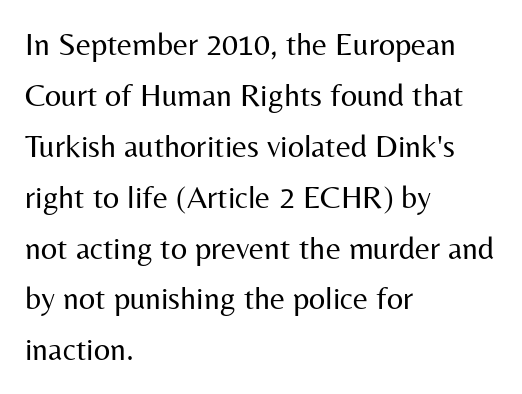
The image shows 32 px regular-weight sans-serif type, upright; set left-aligned, normal line spacing (1.59x), normal letter spacing, not underlined; medium stroke contrast and a medium x-height.
